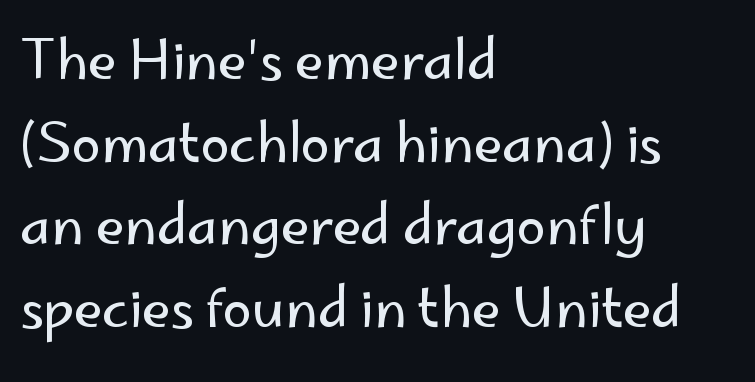
Stems and bowls with no extra thickness — not bold. The paragraph shown leans on its left margin. Characters follow at the spacing the type designer built in. Think of a printed novel: that variable character pitch is what you see here.
